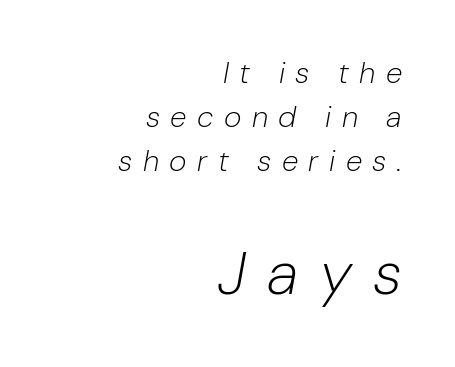
The image shows 61 px light type, italic (leaning right); set right-aligned, normal line spacing (1.46x), unusually wide letter spacing (+0.35 em), not underlined; the second (bottom) block is 2.03x larger; low stroke contrast and a medium x-height.
